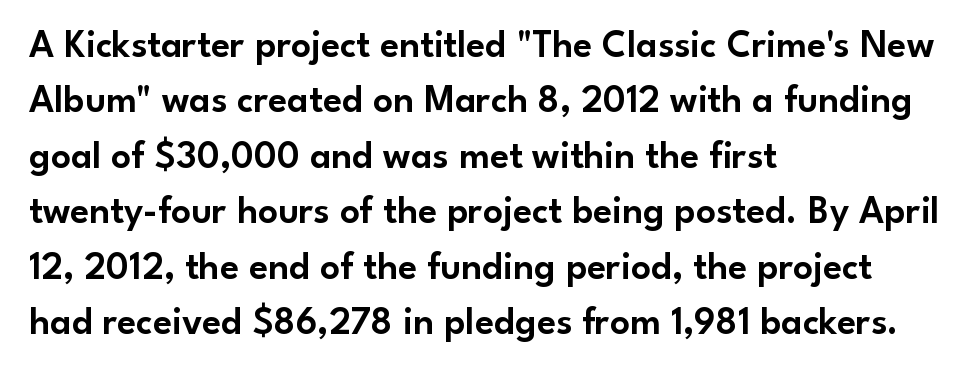
{"serif": "no", "italic": "no", "width": "normal", "stroke_contrast": "low", "x_height": "small", "monospaced": "no", "underline": "no", "align": "left", "line_spacing": "normal", "line_spacing_ratio": 1.42, "letter_spacing": "normal", "letter_spacing_em": 0.0, "glyph_px": 39}
